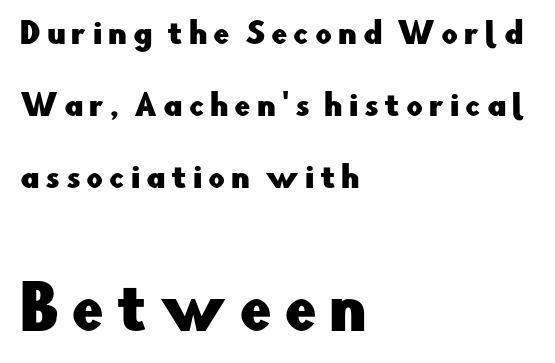
{"serif": "no", "italic": "no", "width": "normal", "stroke_contrast": "low", "x_height": "small", "monospaced": "no", "underline": "no", "align": "left", "line_spacing": "loose", "line_spacing_ratio": 2.49, "letter_spacing": "wide", "letter_spacing_em": 0.2, "larger_block": "second", "size_ratio": 2.0, "glyph_px": 58}
